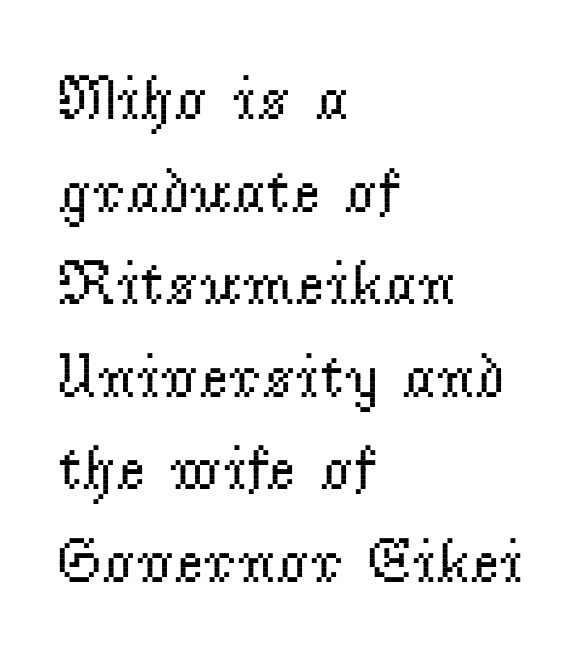
The image shows 63 px regular-weight serif type, upright; set left-aligned, normal line spacing (1.47x), normal letter spacing, not underlined; low stroke contrast and a small x-height.
